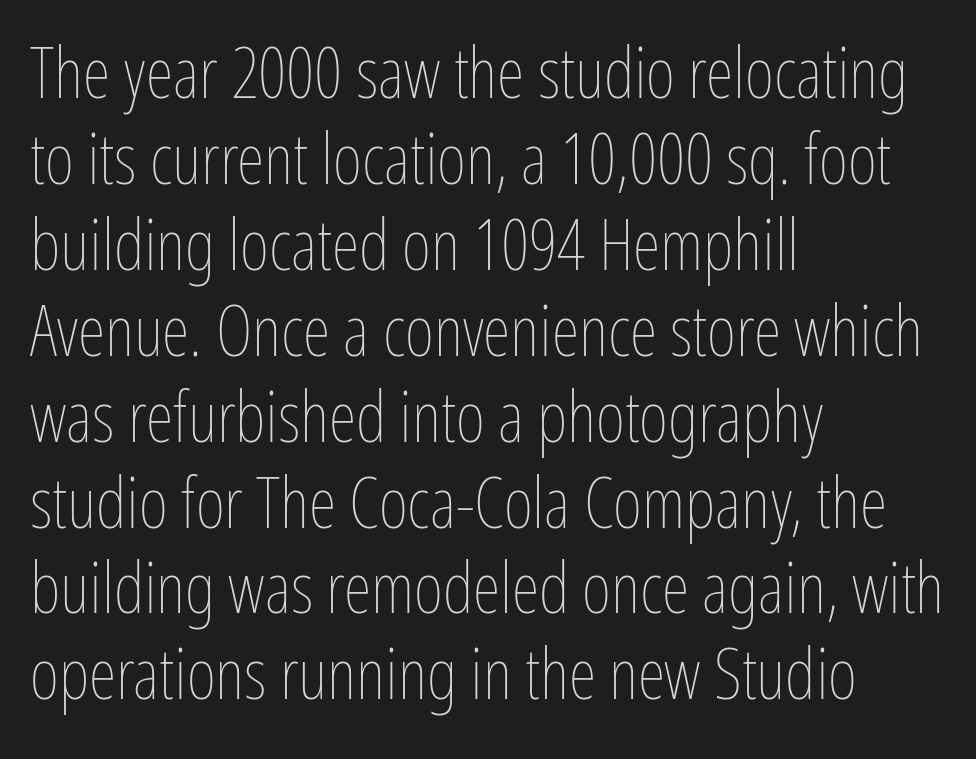
The image shows 71 px thin, condensed type, upright; set left-aligned, line spacing 1.21x, normal letter spacing, not underlined; low stroke contrast and a medium x-height.
